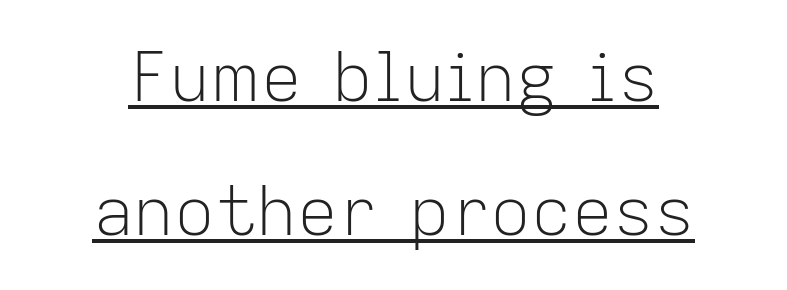
{"serif": "no", "italic": "no", "bold": "no", "weight": "light", "width": "normal", "stroke_contrast": "low", "x_height": "medium", "monospaced": "no", "underline": "yes", "align": "center", "line_spacing": "loose", "line_spacing_ratio": 1.97, "letter_spacing": "normal", "letter_spacing_em": 0.0, "glyph_px": 68}
